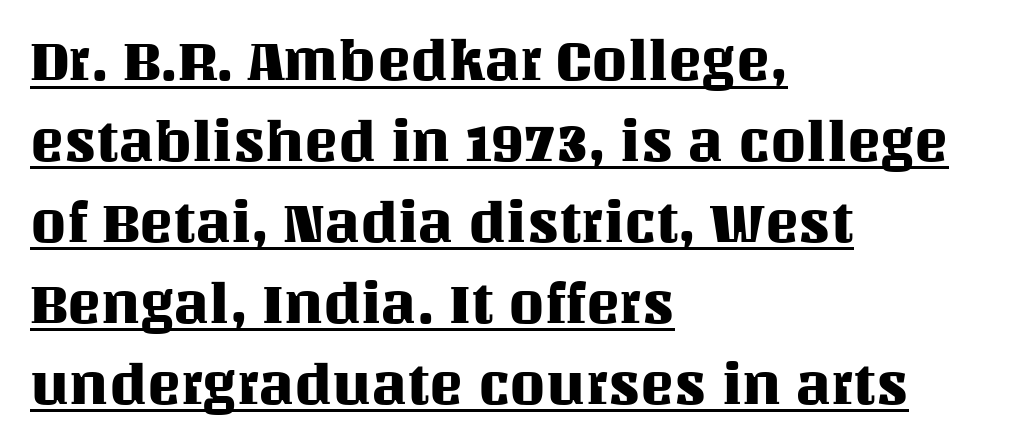
Q: Is the text italic (slanted)? A: No, it is upright.
Q: Is the text underlined? A: Yes.
Q: How is the paragraph aligned? A: Left-aligned.
Q: Is the spacing between letters normal or unusually wide? A: Normal.
Q: Is the spacing between lines tight, normal or loose? A: Normal.
Q: Width (condensed, normal, or wide)? A: Normal.
Q: Stroke contrast? A: Medium.
Q: x-height? A: Large.
Q: Monospaced? A: No.
